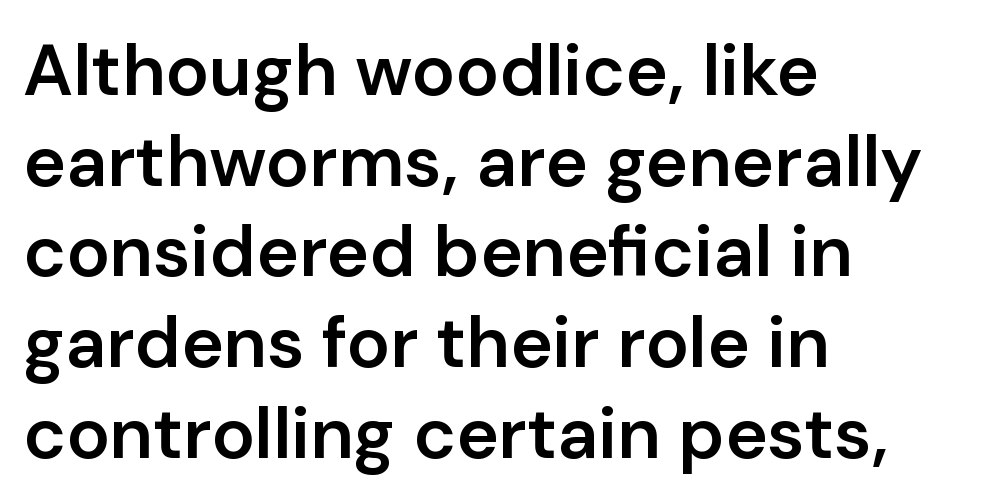
The image shows 72 px semibold sans-serif type, upright; set left-aligned, normal line spacing (1.26x), normal letter spacing, not underlined; low stroke contrast and a medium x-height.
